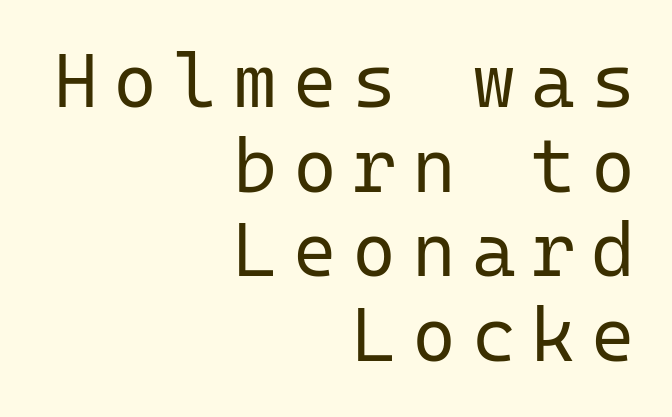
Compared with typical body copy, the letter spacing here is much looser. Typeset ragged left — the right edge is the straight one. Interline gaps are noticeably narrow in this sample. The space directly below the letters is spotless. To sum up the face: it is a sans, with no serifs. Note the uniform advance width — an 'i' takes as much space as an 'm'.
